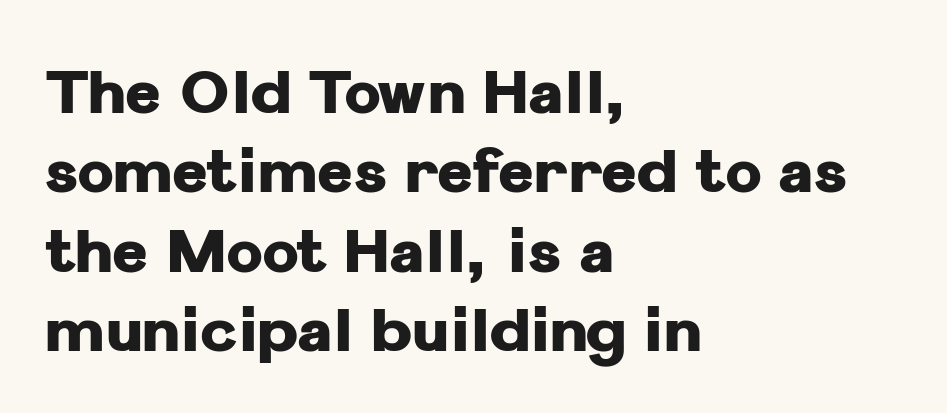
The image shows 61 px heavy sans-serif type, upright; set left-aligned, normal line spacing (1.3x), normal letter spacing, not underlined; low stroke contrast and a medium x-height.
